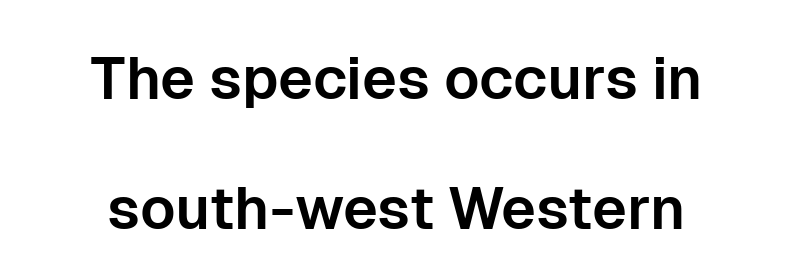
The image shows 59 px sans-serif type, upright; set loose line spacing (2.2x), normal letter spacing, not underlined; low stroke contrast and a medium x-height.
